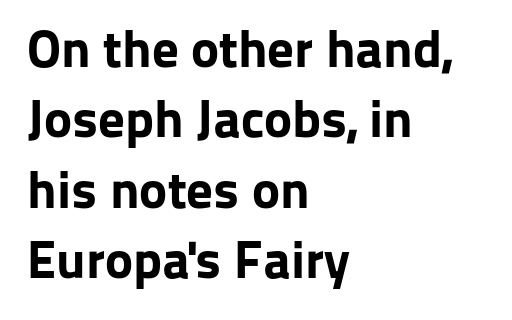
Q: Is the text bold? A: Yes.
Q: Is the text italic (slanted)? A: No, it is upright.
Q: Is the typeface a serif or a sans-serif typeface? A: Sans-serif.
Q: Is the text underlined? A: No.
Q: How is the paragraph aligned? A: Left-aligned.
Q: Is the spacing between letters normal or unusually wide? A: Normal.
Q: Is the spacing between lines tight, normal or loose? A: Normal.
Q: Width (condensed, normal, or wide)? A: Normal.
Q: Stroke contrast? A: Low.
Q: x-height? A: Medium.
Q: Monospaced? A: No.
